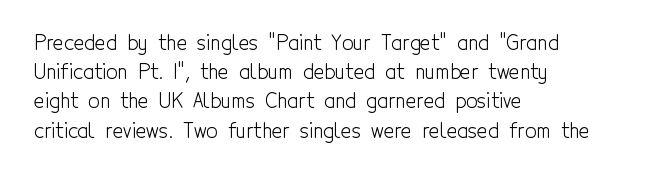
The image shows 20 px text type, upright; set left-aligned, normal line spacing (1.46x), normal letter spacing, not underlined.
